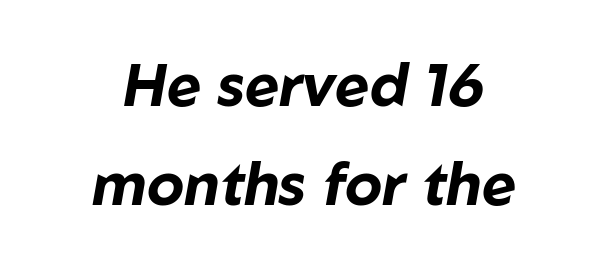
A typesetter would call this zero additional tracking. Plain, unruled lines of type. The lines are quadded center. The rendering uses a bold face; every stroke is thick and dark.
